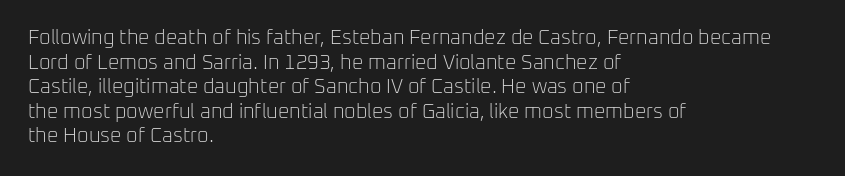
The image shows 20 px text type, upright; set left-aligned, line spacing 1.23x, normal letter spacing, not underlined.
